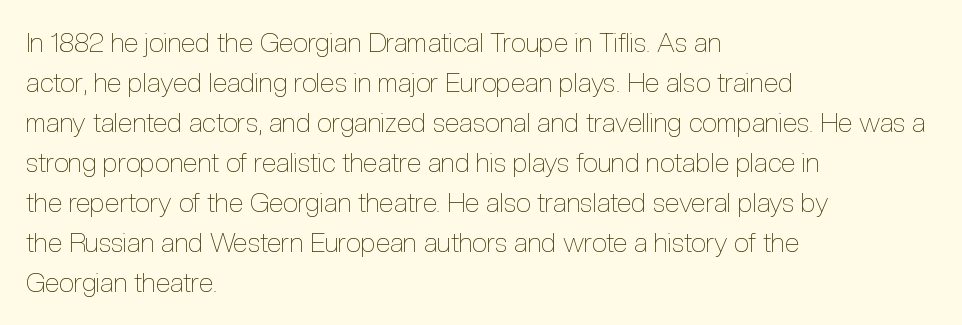
The image shows 27 px text type, upright; set left-aligned, normal line spacing (1.48x), normal letter spacing, not underlined.
